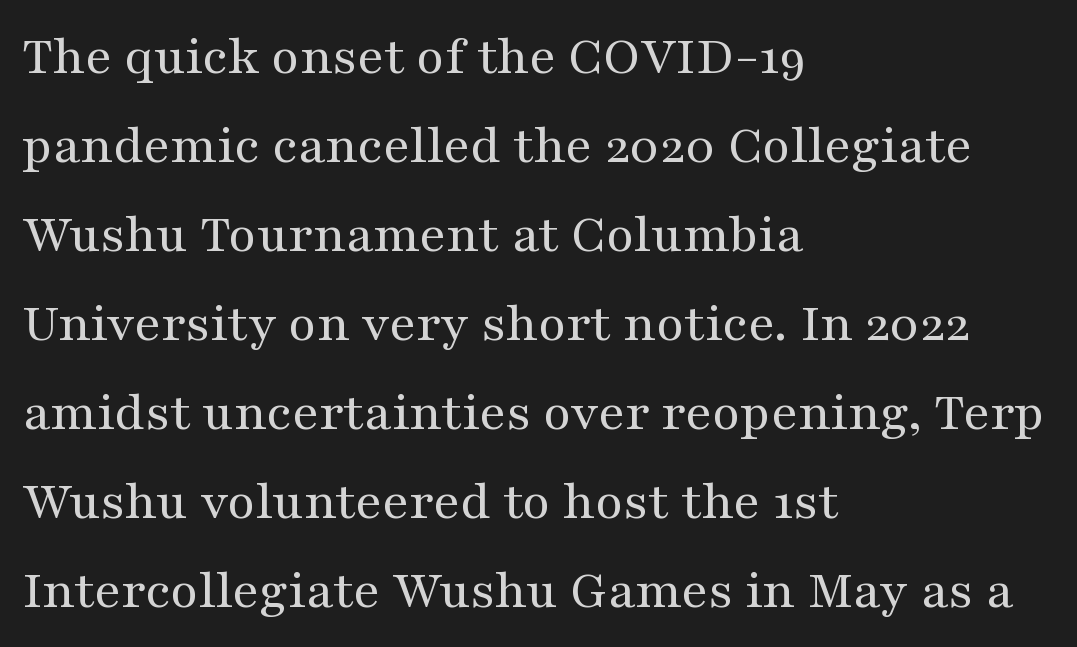
{"serif": "yes", "italic": "no", "bold": "no", "weight": "regular", "width": "wide", "stroke_contrast": "medium", "x_height": "medium", "monospaced": "no", "underline": "no", "align": "left", "line_spacing": "normal", "line_spacing_ratio": 1.56, "letter_spacing": "normal", "letter_spacing_em": 0.0, "glyph_px": 57}
